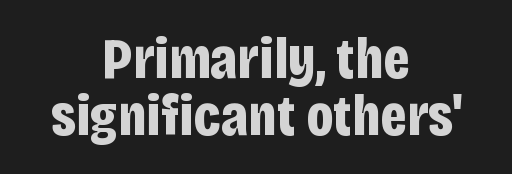
{"serif": "no", "italic": "no", "bold": "yes", "weight": "bold", "width": "condensed", "stroke_contrast": "low", "x_height": "large", "monospaced": "no", "underline": "no", "align": "center", "line_spacing": "tight", "line_spacing_ratio": 0.96, "letter_spacing": "normal", "letter_spacing_em": 0.0, "glyph_px": 59}
